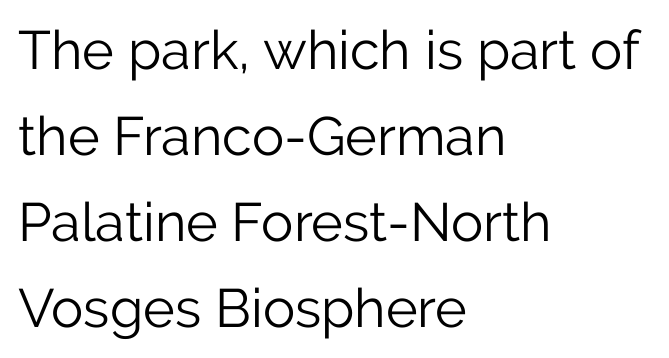
Q: Is the text bold? A: No.
Q: Is the text italic (slanted)? A: No, it is upright.
Q: Is the typeface a serif or a sans-serif typeface? A: Sans-serif.
Q: Is the text underlined? A: No.
Q: How is the paragraph aligned? A: Left-aligned.
Q: Is the spacing between letters normal or unusually wide? A: Normal.
Q: Is the spacing between lines tight, normal or loose? A: Normal.
Q: Width (condensed, normal, or wide)? A: Normal.
Q: Stroke contrast? A: Low.
Q: x-height? A: Medium.
Q: Monospaced? A: No.
